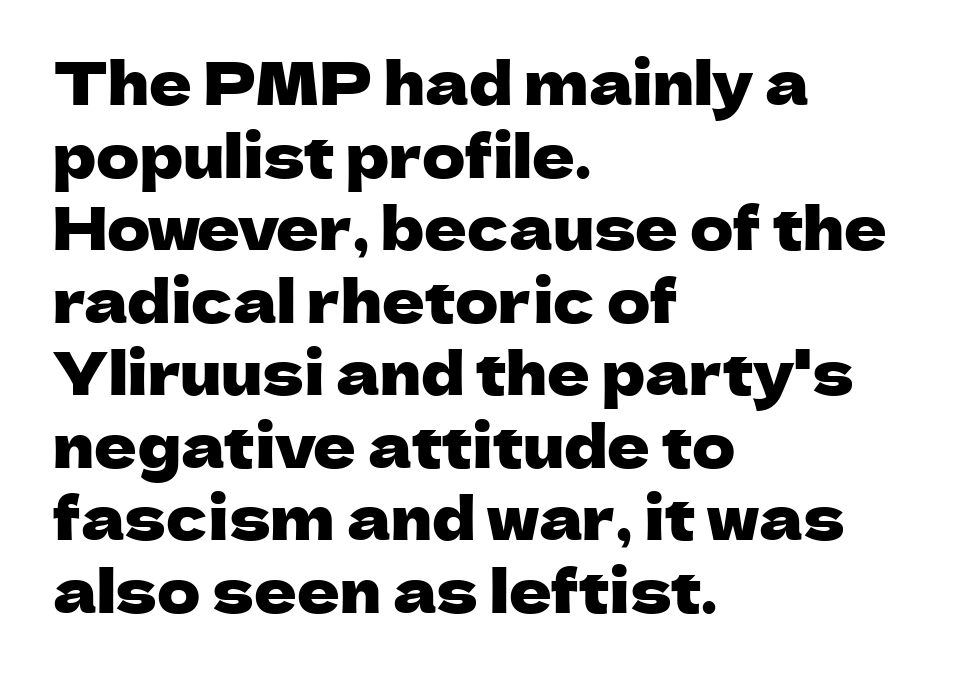
The rendering shows plain stroke endings on the letterforms — a sans-serif design. Every row of glyphs begins at an identical x-position on the left. Do the letters lean? They stand straight. Is the letter spacing exaggerated? No — it looks like the ordinary default. Has an underline been added? It has not. Spacing verdict: proportional, widths tailored to each character.
